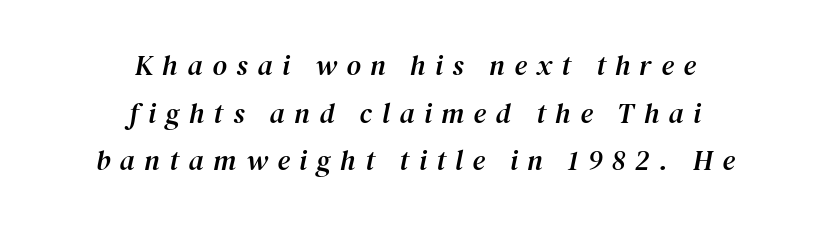
To sum up the face: it has serifs. Caption: expanded tracking, letters set apart. Vertical spacing — default. In terms of posture, this sample is oblique. Each row of text sits above clean, open space. In CSS terms this would be text-align: center.
